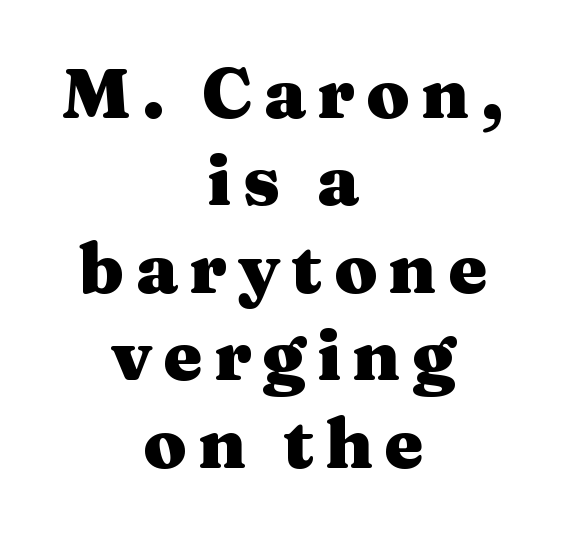
The image shows 70 px heavy, wide serif type, upright; set centered, normal line spacing (1.25x), not underlined; medium stroke contrast and a medium x-height.
